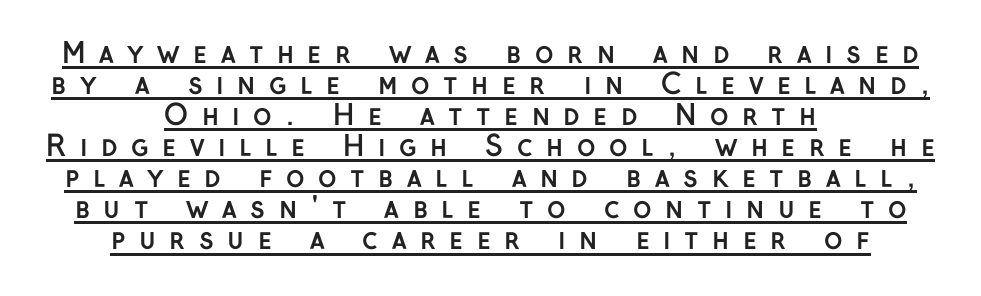
{"serif": "no", "italic": "no", "bold": "yes", "weight": "semibold", "width": "normal", "stroke_contrast": "low", "x_height": "medium", "monospaced": "no", "underline": "yes", "align": "center", "line_spacing": "tight", "line_spacing_ratio": 1.11, "letter_spacing": "wide", "letter_spacing_em": 0.48, "glyph_px": 28}
